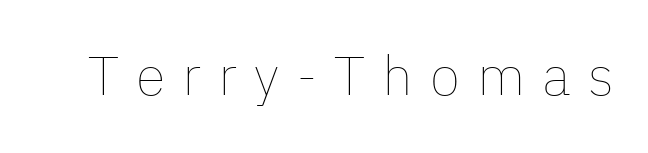
The image shows 55 px thin type, upright; set unusually wide letter spacing (+0.31 em), not underlined; low stroke contrast and a medium x-height.
